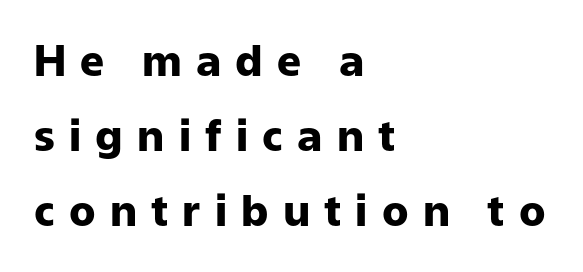
{"serif": "no", "italic": "no", "bold": "yes", "weight": "heavy", "width": "normal", "stroke_contrast": "low", "x_height": "medium", "monospaced": "no", "underline": "no", "align": "left", "line_spacing_ratio": 1.75, "letter_spacing": "wide", "letter_spacing_em": 0.33, "glyph_px": 43}
